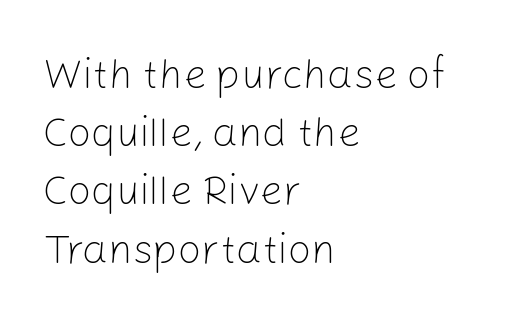
The image shows 41 px light sans-serif type, upright; set left-aligned, normal line spacing (1.42x), normal letter spacing, not underlined; low stroke contrast and a medium x-height.
